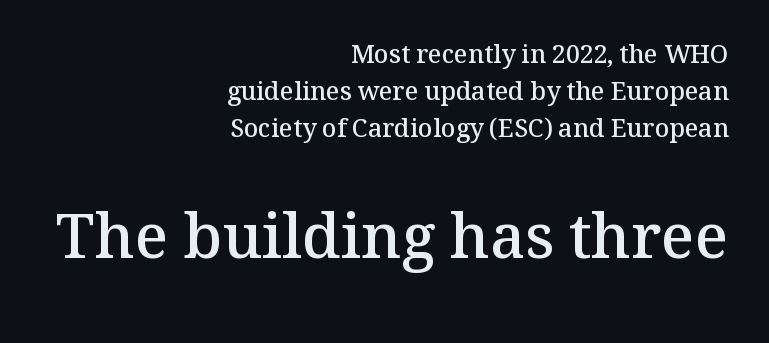
The image shows 62 px semibold serif type, upright; set right-aligned, normal line spacing (1.48x), normal letter spacing, not underlined; the second (bottom) block is 2.48x larger; medium stroke contrast and a medium x-height.
